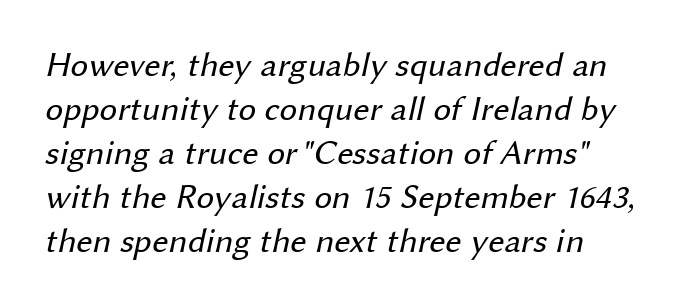
Counters stay open thanks to moderate or lighter strokes. The paragraph shown leans on its left margin. These lines are rendered in a variable-pitch font. Caption: standard tracking, unaltered. Descender tails drop into unmarked territory. Check where the strokes stop: nothing finishes them off — pure sans.
